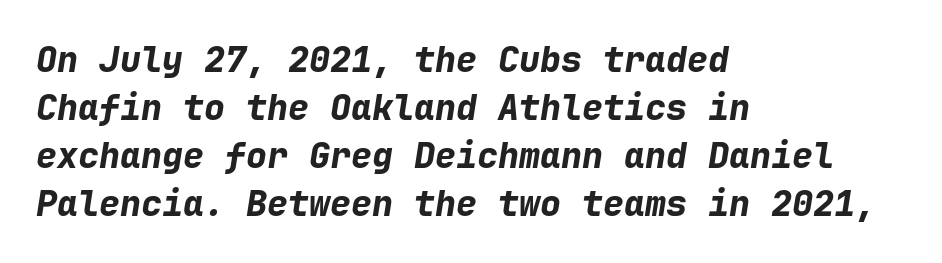
The image shows 35 px bold type, italic (leaning right), monospaced; set left-aligned, normal line spacing (1.37x), normal letter spacing, not underlined; low stroke contrast and a medium x-height.
